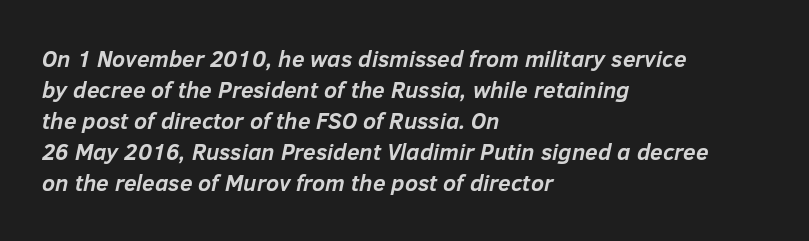
Q: Is the text bold? A: Yes.
Q: Is the text italic (slanted)? A: Yes, it leans right by about 12 degrees.
Q: Is the text underlined? A: No.
Q: How is the paragraph aligned? A: Left-aligned.
Q: Is the spacing between letters normal or unusually wide? A: Normal.
Q: Is the spacing between lines tight, normal or loose? A: Normal.
